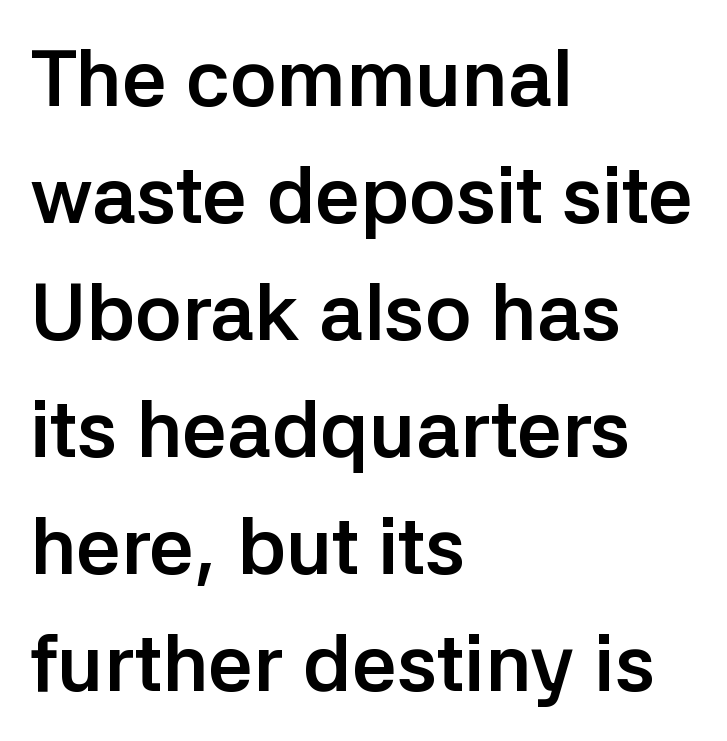
{"serif": "no", "italic": "no", "bold": "yes", "weight": "semibold", "width": "normal", "stroke_contrast": "low", "x_height": "medium", "monospaced": "no", "underline": "no", "align": "left", "line_spacing": "normal", "line_spacing_ratio": 1.48, "letter_spacing": "normal", "letter_spacing_em": 0.0, "glyph_px": 79}
